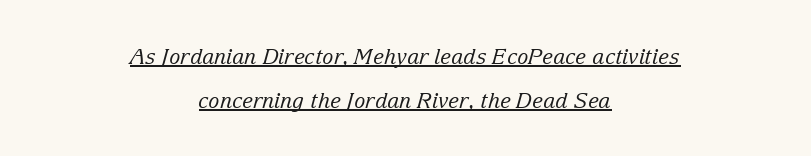
Q: Is the text bold? A: No.
Q: Is the text italic (slanted)? A: Yes, it leans right by about 15 degrees.
Q: Is the text underlined? A: Yes.
Q: How is the paragraph aligned? A: Centered.
Q: Is the spacing between letters normal or unusually wide? A: Normal.
Q: Is the spacing between lines tight, normal or loose? A: Loose.
